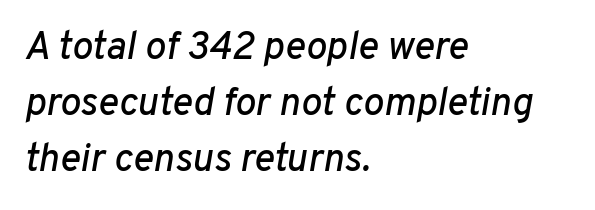
Q: Is the text italic (slanted)? A: Yes, it leans right by about 10 degrees.
Q: Is the text underlined? A: No.
Q: How is the paragraph aligned? A: Left-aligned.
Q: Is the spacing between letters normal or unusually wide? A: Normal.
Q: Is the spacing between lines tight, normal or loose? A: Normal.
Q: Width (condensed, normal, or wide)? A: Normal.
Q: Stroke contrast? A: Low.
Q: x-height? A: Medium.
Q: Monospaced? A: No.
